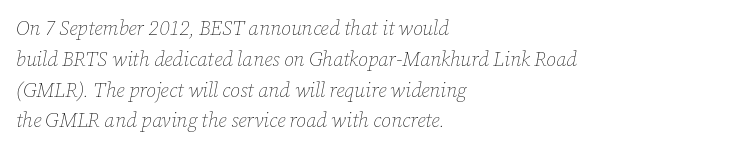
The image shows 20 px text type, italic (leaning right); set left-aligned, normal line spacing (1.54x), normal letter spacing, not underlined.
